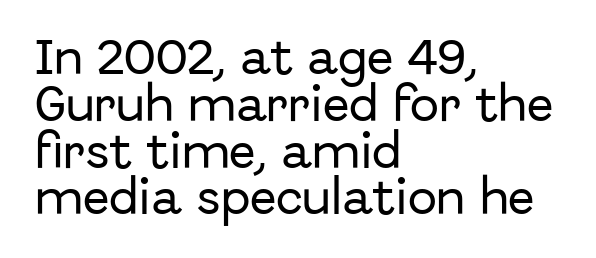
Inter-character spacing is left at the font's built-in metrics. Every character sits straight up, as roman type does. Alignment: flush left. Examine the stroke ends and you'll find no serifs. Check the space under the baseline: it is left empty.
